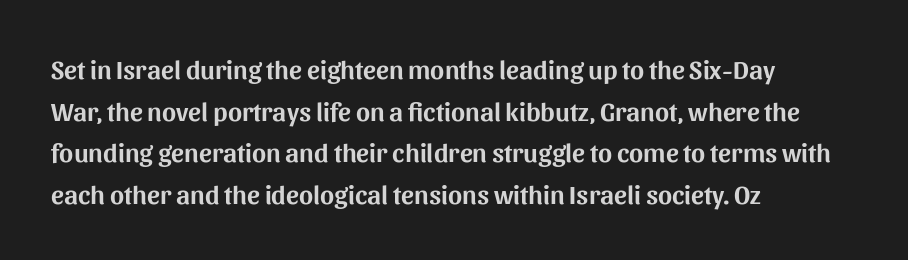
A typesetter would call this zero additional tracking. Line beginnings align vertically; line endings do not. The leading is moderate, giving the passage an even texture. No italicization has been applied; the sample stays upright. This rendering features lettering with no underline.
